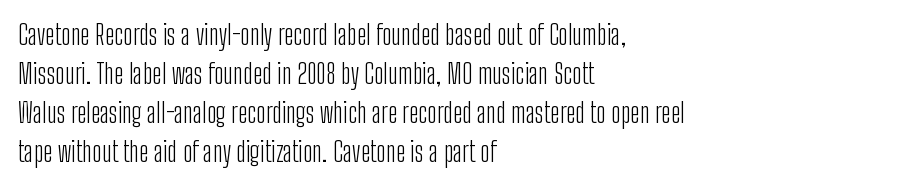
Q: Is the text bold? A: No.
Q: Is the text italic (slanted)? A: No, it is upright.
Q: Is the text underlined? A: No.
Q: How is the paragraph aligned? A: Left-aligned.
Q: Is the spacing between letters normal or unusually wide? A: Normal.
Q: Is the spacing between lines tight, normal or loose? A: Normal.
